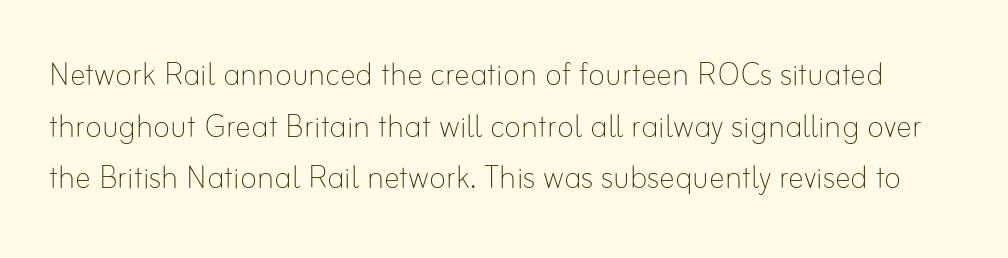
The image shows 40 px thin type, upright; set normal line spacing (1.29x), normal letter spacing, not underlined; low stroke contrast and a small x-height.
